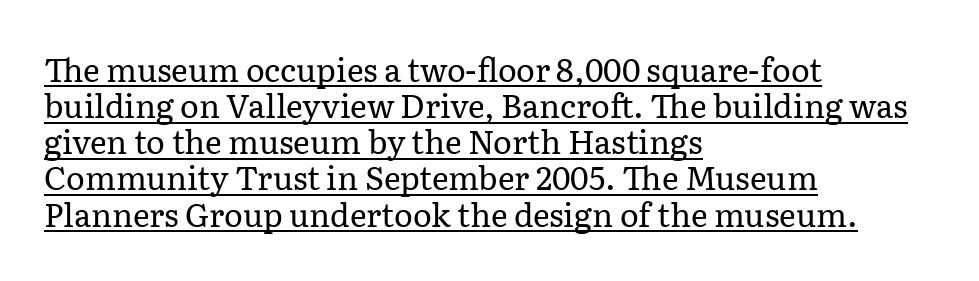
The image shows 32 px regular-weight serif type, upright; set left-aligned, tight line spacing (1.13x), normal letter spacing, underlined; low stroke contrast and a medium x-height.
